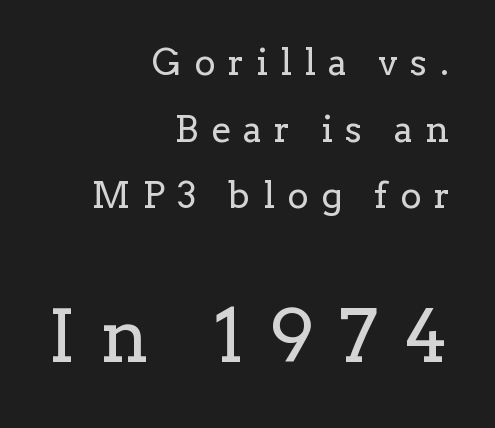
Q: Is the text bold? A: No.
Q: Is the text italic (slanted)? A: No, it is upright.
Q: Is the typeface a serif or a sans-serif typeface? A: Serif.
Q: Is the text underlined? A: No.
Q: How is the paragraph aligned? A: Right-aligned.
Q: Is the spacing between letters normal or unusually wide? A: Unusually wide.
Q: Which block of text is set in a larger size, the first (top) or the second (bottom)? A: The second (bottom) one.
Q: Width (condensed, normal, or wide)? A: Normal.
Q: Stroke contrast? A: Low.
Q: x-height? A: Medium.
Q: Monospaced? A: No.
